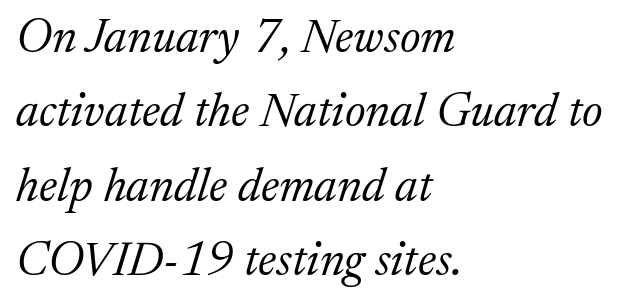
{"serif": "yes", "italic": "yes", "lean": "right", "slant_degrees": 17, "bold": "no", "weight": "light", "width": "normal", "stroke_contrast": "medium", "x_height": "medium", "monospaced": "no", "underline": "no", "align": "left", "line_spacing": "normal", "line_spacing_ratio": 1.55, "letter_spacing": "normal", "letter_spacing_em": 0.0, "glyph_px": 48}
